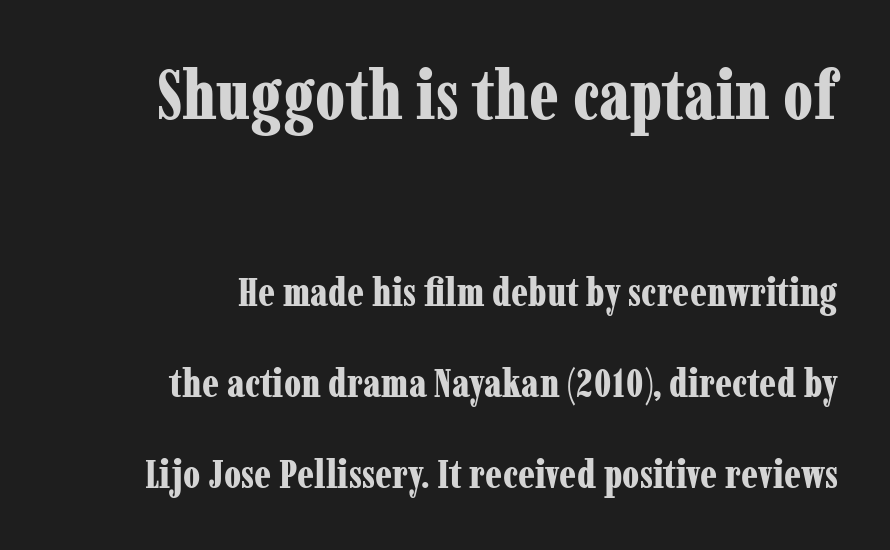
Posture: vertical. Rule under the text: the space is simply empty. Glyph-to-glyph distance matches everyday printed text. Bigger letters appear in the top chunk; the bottom chunk is reduced. In terms of letterform style, serifs are clearly present.
